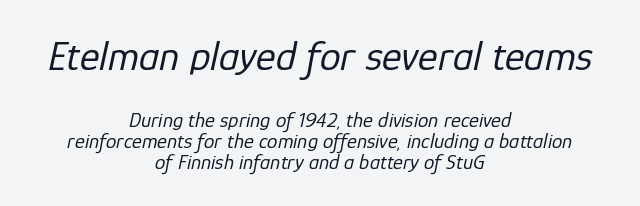
{"italic": "yes", "lean": "right", "slant_degrees": 12, "bold": "no", "weight": "regular", "width": "normal", "stroke_contrast": "low", "x_height": "medium", "monospaced": "no", "underline": "no", "align": "center", "line_spacing": "tight", "line_spacing_ratio": 1.0, "letter_spacing": "normal", "letter_spacing_em": 0.0, "larger_block": "first", "size_ratio": 2.0, "glyph_px": 42}
